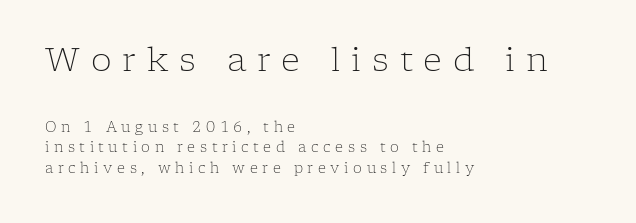
Q: Is the text bold? A: No.
Q: Is the text italic (slanted)? A: No, it is upright.
Q: Is the typeface a serif or a sans-serif typeface? A: Serif.
Q: Is the text underlined? A: No.
Q: How is the paragraph aligned? A: Left-aligned.
Q: Is the spacing between letters normal or unusually wide? A: Unusually wide.
Q: Is the spacing between lines tight, normal or loose? A: Normal.
Q: Which block of text is set in a larger size, the first (top) or the second (bottom)? A: The first (top) one.
Q: Width (condensed, normal, or wide)? A: Normal.
Q: Stroke contrast? A: Low.
Q: x-height? A: Medium.
Q: Monospaced? A: No.
